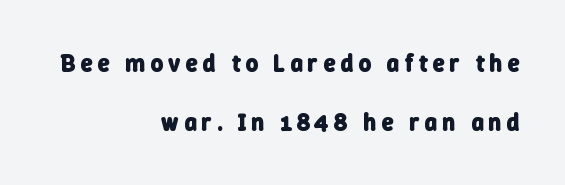
The image shows 24 px bold type; set right-aligned, loose line spacing (2.46x), unusually wide letter spacing (+0.21 em), not underlined.
